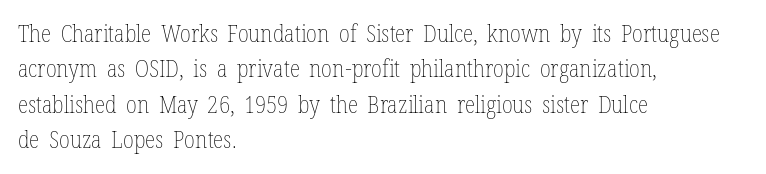
{"italic": "no", "bold": "no", "underline": "no", "align": "left", "line_spacing": "normal", "line_spacing_ratio": 1.47, "letter_spacing": "normal", "letter_spacing_em": 0.0, "glyph_px": 24}
